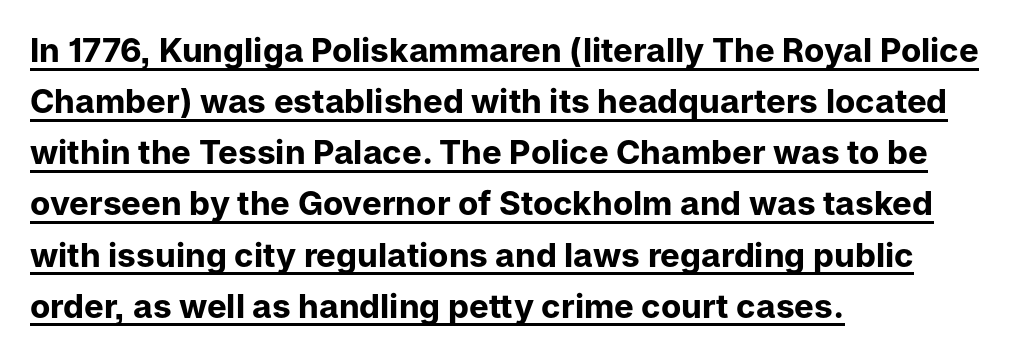
{"serif": "no", "italic": "no", "bold": "yes", "weight": "bold", "width": "normal", "stroke_contrast": "low", "x_height": "medium", "monospaced": "no", "underline": "yes", "align": "left", "line_spacing": "normal", "line_spacing_ratio": 1.55, "letter_spacing": "normal", "letter_spacing_em": 0.0, "glyph_px": 33}
